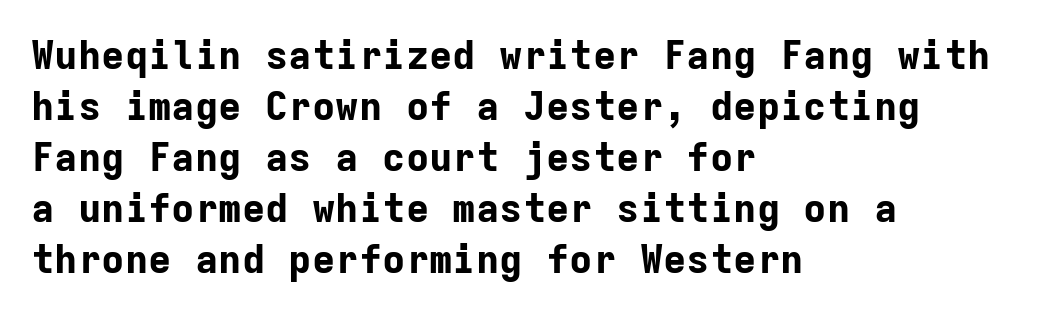
Q: Is the text bold? A: Yes.
Q: Is the text italic (slanted)? A: No, it is upright.
Q: Is the typeface a serif or a sans-serif typeface? A: Sans-serif.
Q: Is the text underlined? A: No.
Q: How is the paragraph aligned? A: Left-aligned.
Q: Is the spacing between letters normal or unusually wide? A: Normal.
Q: Is the spacing between lines tight, normal or loose? A: Normal.
Q: Width (condensed, normal, or wide)? A: Normal.
Q: Stroke contrast? A: Low.
Q: x-height? A: Medium.
Q: Monospaced? A: Yes.
